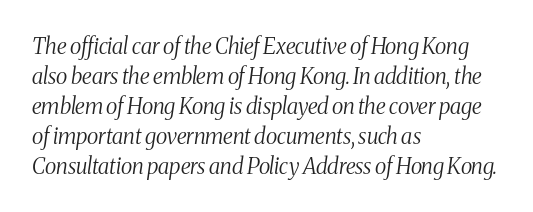
Q: Is the text bold? A: No.
Q: Is the text italic (slanted)? A: Yes, it leans right by about 8 degrees.
Q: Is the text underlined? A: No.
Q: How is the paragraph aligned? A: Left-aligned.
Q: Is the spacing between letters normal or unusually wide? A: Normal.
Q: Is the spacing between lines tight, normal or loose? A: Normal.
